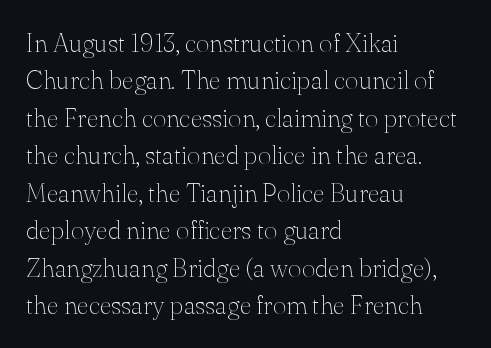
{"italic": "no", "bold": "no", "underline": "no", "align": "left", "line_spacing": "normal", "line_spacing_ratio": 1.44, "letter_spacing": "normal", "letter_spacing_em": 0.0, "glyph_px": 26}
